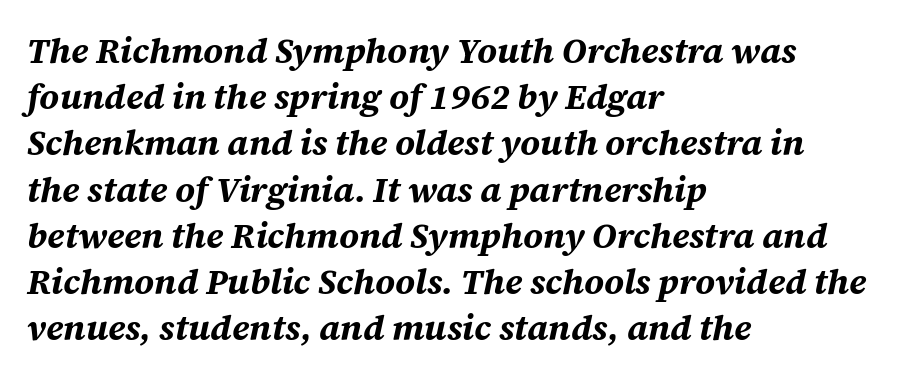
The image shows 35 px bold type, italic (leaning right); set left-aligned, normal line spacing (1.32x), normal letter spacing, not underlined; medium stroke contrast and a large x-height.
